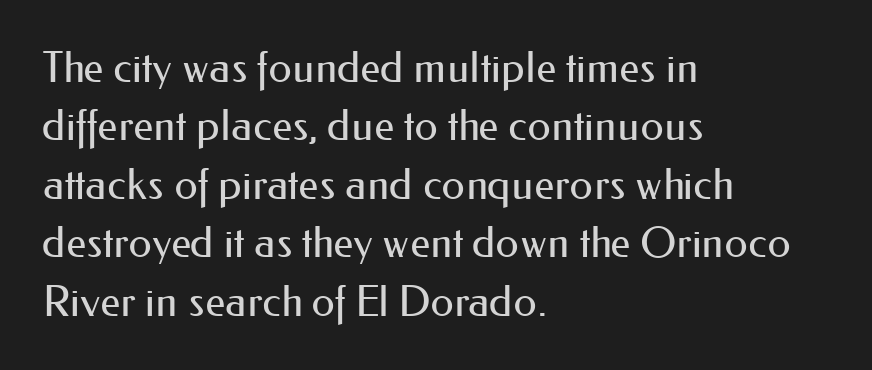
{"serif": "no", "italic": "no", "bold": "no", "weight": "regular", "width": "normal", "stroke_contrast": "medium", "x_height": "small", "monospaced": "no", "underline": "no", "align": "left", "line_spacing": "normal", "line_spacing_ratio": 1.39, "letter_spacing": "normal", "letter_spacing_em": 0.0, "glyph_px": 42}
